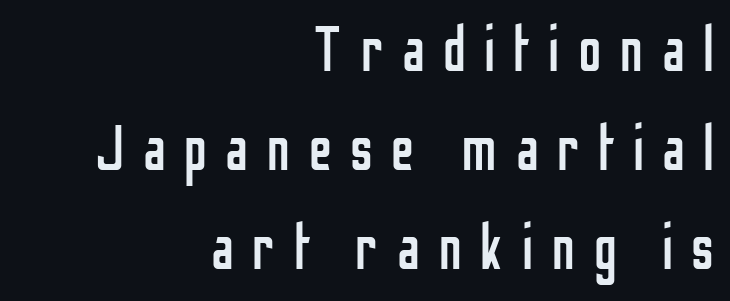
Q: Is the text bold? A: No.
Q: Is the text italic (slanted)? A: No, it is upright.
Q: Is the typeface a serif or a sans-serif typeface? A: Sans-serif.
Q: Is the text underlined? A: No.
Q: How is the paragraph aligned? A: Right-aligned.
Q: Is the spacing between letters normal or unusually wide? A: Unusually wide.
Q: Is the spacing between lines tight, normal or loose? A: Normal.
Q: Width (condensed, normal, or wide)? A: Condensed.
Q: Stroke contrast? A: Low.
Q: x-height? A: Medium.
Q: Monospaced? A: No.
